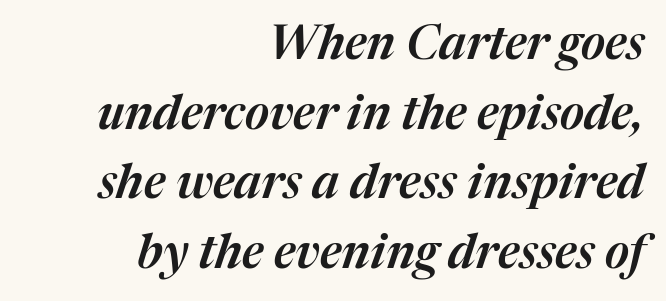
The image shows 47 px text type, italic (leaning right); set right-aligned, normal line spacing (1.48x), normal letter spacing, not underlined; medium stroke contrast and a medium x-height.
